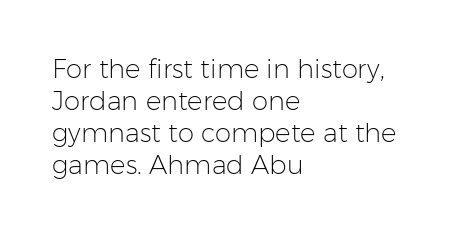
Q: Is the text bold? A: No.
Q: Is the text italic (slanted)? A: No, it is upright.
Q: Is the text underlined? A: No.
Q: How is the paragraph aligned? A: Left-aligned.
Q: Is the spacing between letters normal or unusually wide? A: Normal.
